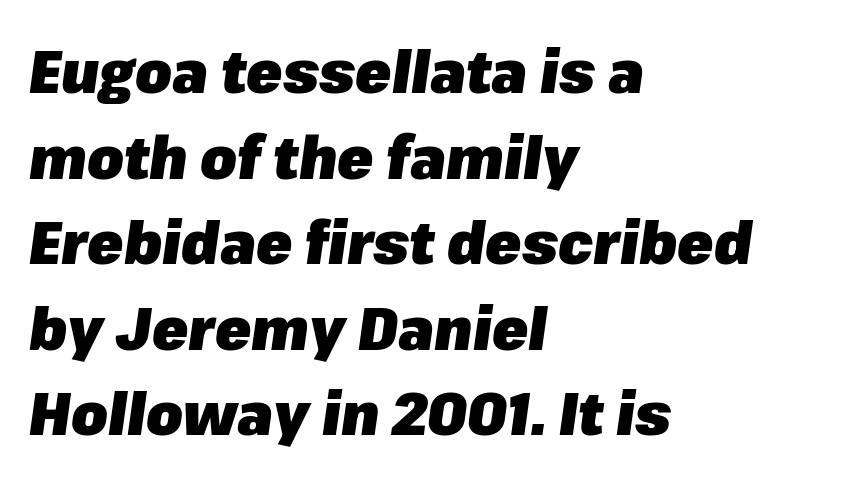
Q: Is the text bold? A: Yes.
Q: Is the text italic (slanted)? A: Yes, it leans right by about 8 degrees.
Q: Is the text underlined? A: No.
Q: How is the paragraph aligned? A: Left-aligned.
Q: Is the spacing between letters normal or unusually wide? A: Normal.
Q: Is the spacing between lines tight, normal or loose? A: Normal.
Q: Width (condensed, normal, or wide)? A: Normal.
Q: Stroke contrast? A: Low.
Q: x-height? A: Medium.
Q: Monospaced? A: No.
